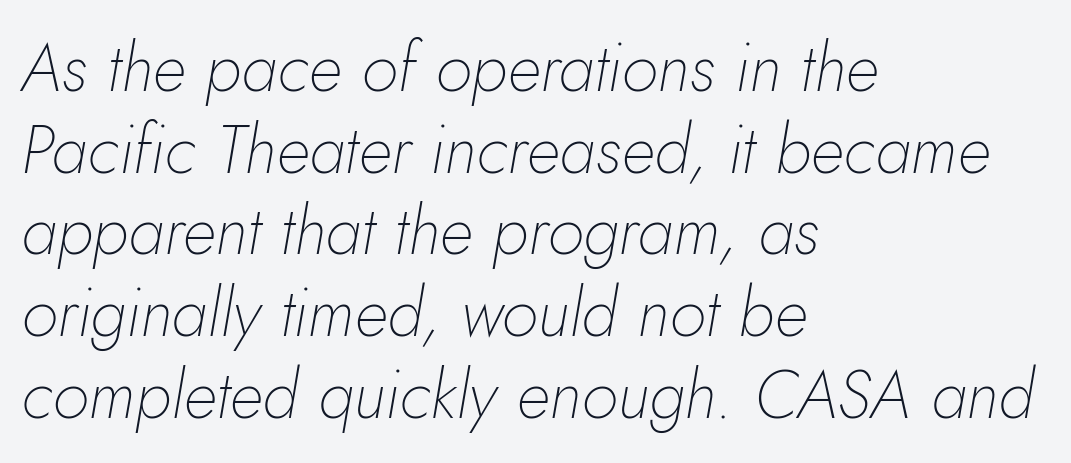
{"italic": "yes", "lean": "right", "slant_degrees": 10, "bold": "no", "weight": "thin", "width": "normal", "stroke_contrast": "low", "x_height": "small", "monospaced": "no", "underline": "no", "align": "left", "line_spacing_ratio": 1.22, "letter_spacing": "normal", "letter_spacing_em": 0.0, "glyph_px": 67}
